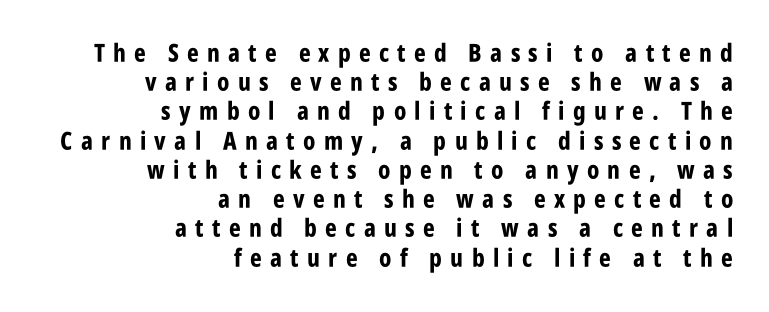
Compared with typical body copy, the letter spacing here is much looser. The lettering holds an erect, upright posture throughout. The typesetting leans heavy: a genuine bold. Clear beneath every line of the passage.
